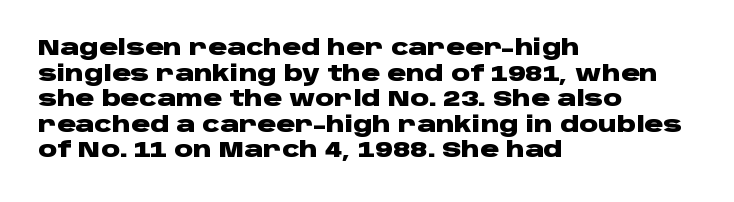
{"italic": "no", "bold": "yes", "underline": "no", "align": "left", "line_spacing_ratio": 1.22, "letter_spacing": "normal", "letter_spacing_em": 0.0, "glyph_px": 21}
